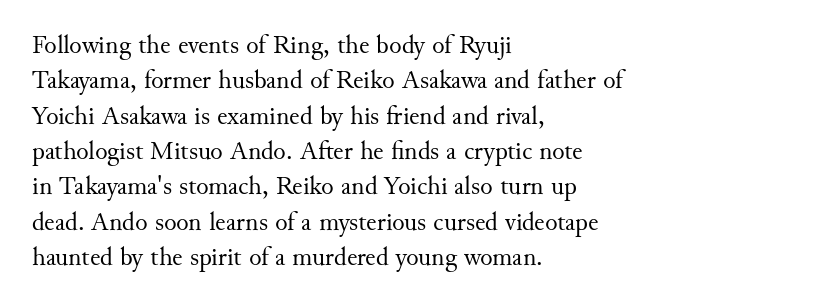
{"italic": "no", "bold": "no", "underline": "no", "align": "left", "line_spacing": "normal", "line_spacing_ratio": 1.36, "letter_spacing": "normal", "letter_spacing_em": 0.0, "glyph_px": 26}
